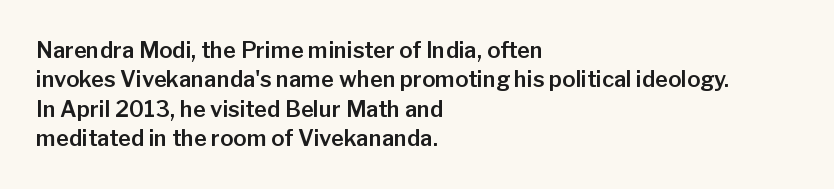
The image shows 22 px text type, upright; set left-aligned, normal line spacing (1.34x), normal letter spacing, not underlined.
